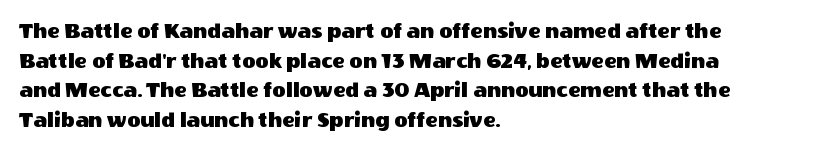
Descenders are the only things crossing below the line. A classic flush-left, rag-right setting is used for this passage. Upright lettering throughout. Quick note: interline space is typical. Letter spacing: default.
